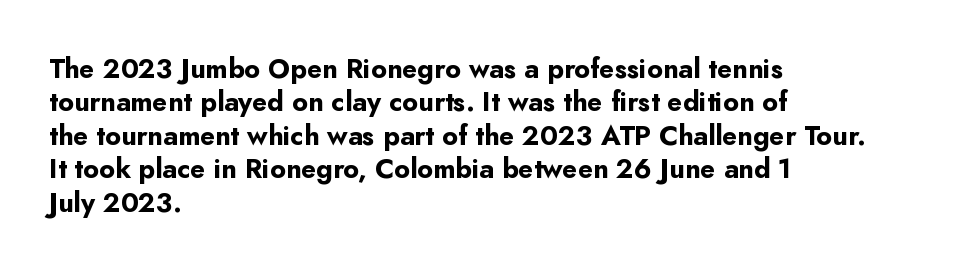
The image shows 27 px bold type, upright; set left-aligned, line spacing 1.24x, normal letter spacing, not underlined.
